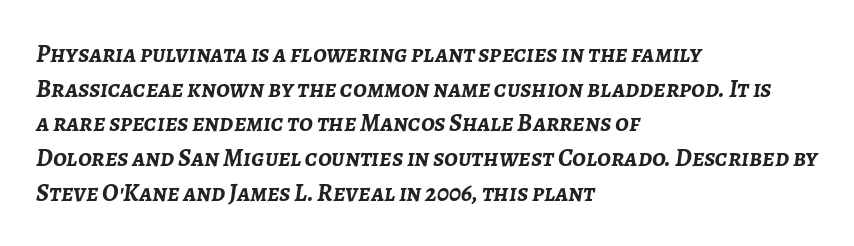
Tracking value appears to be zero — textbook default spacing. On the weight axis this lands at bold, roughly 700. Quick note: underline off. Successive baselines arrive at the customary interval.
